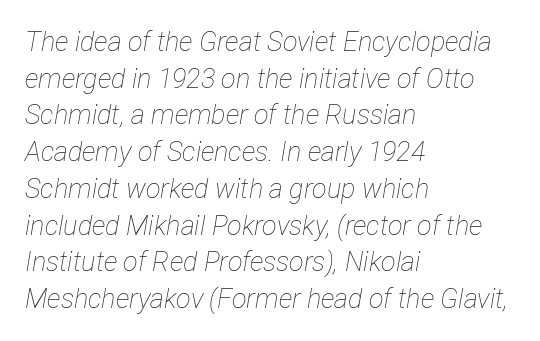
Q: Is the text bold? A: No.
Q: Is the text italic (slanted)? A: Yes, it leans right by about 12 degrees.
Q: Is the text underlined? A: No.
Q: How is the paragraph aligned? A: Left-aligned.
Q: Is the spacing between letters normal or unusually wide? A: Normal.
Q: Is the spacing between lines tight, normal or loose? A: Normal.
